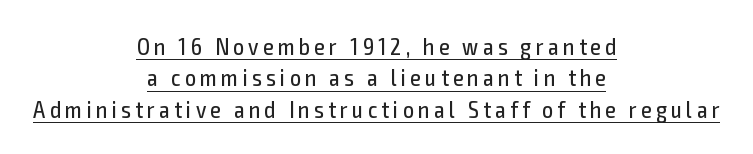
{"italic": "no", "bold": "no", "underline": "yes", "align": "center", "line_spacing": "normal", "line_spacing_ratio": 1.31, "glyph_px": 24}
